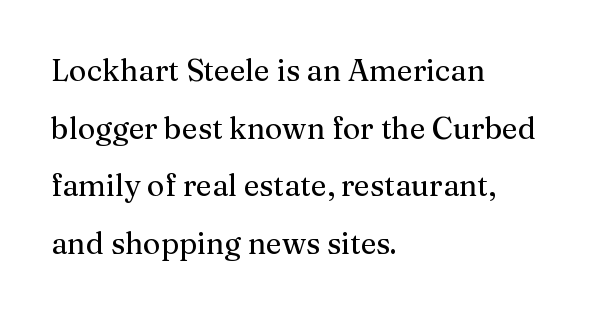
{"serif": "yes", "italic": "no", "width": "normal", "stroke_contrast": "medium", "x_height": "medium", "monospaced": "no", "underline": "no", "align": "left", "line_spacing": "loose", "line_spacing_ratio": 1.92, "letter_spacing": "normal", "letter_spacing_em": 0.0, "glyph_px": 30}
